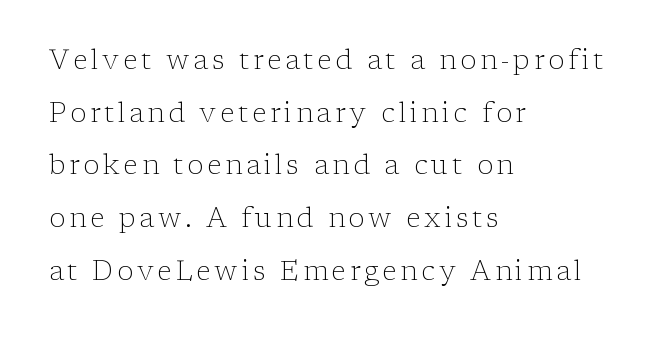
Q: Is the text bold? A: No.
Q: Is the text italic (slanted)? A: No, it is upright.
Q: Is the text underlined? A: No.
Q: How is the paragraph aligned? A: Left-aligned.
Q: Is the spacing between lines tight, normal or loose? A: Loose.
